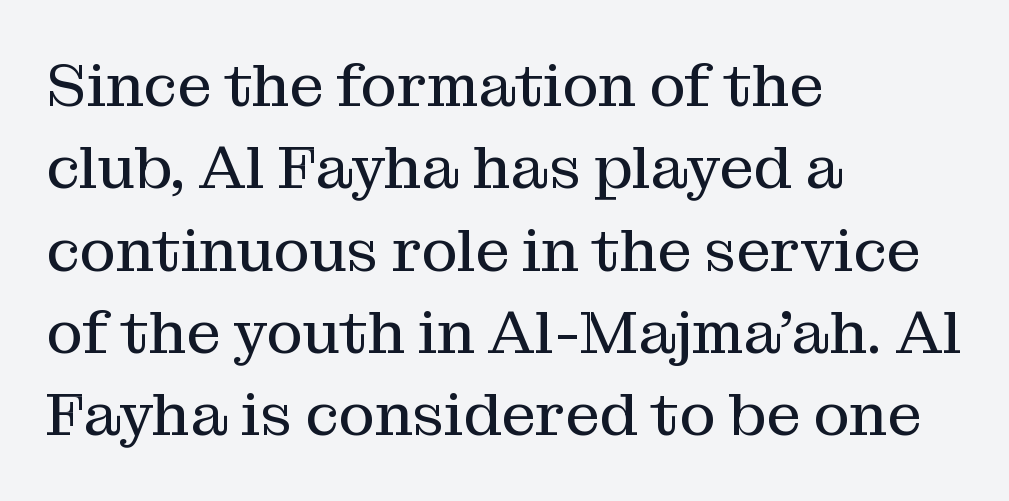
Each word holds together tightly as a unit, with standard inter-letter gaps. Observe the serifs anchoring each vertical stroke in this sample. The font sits on the lighter half of the weight spectrum, regular included. Every character sits straight up, as roman type does.
